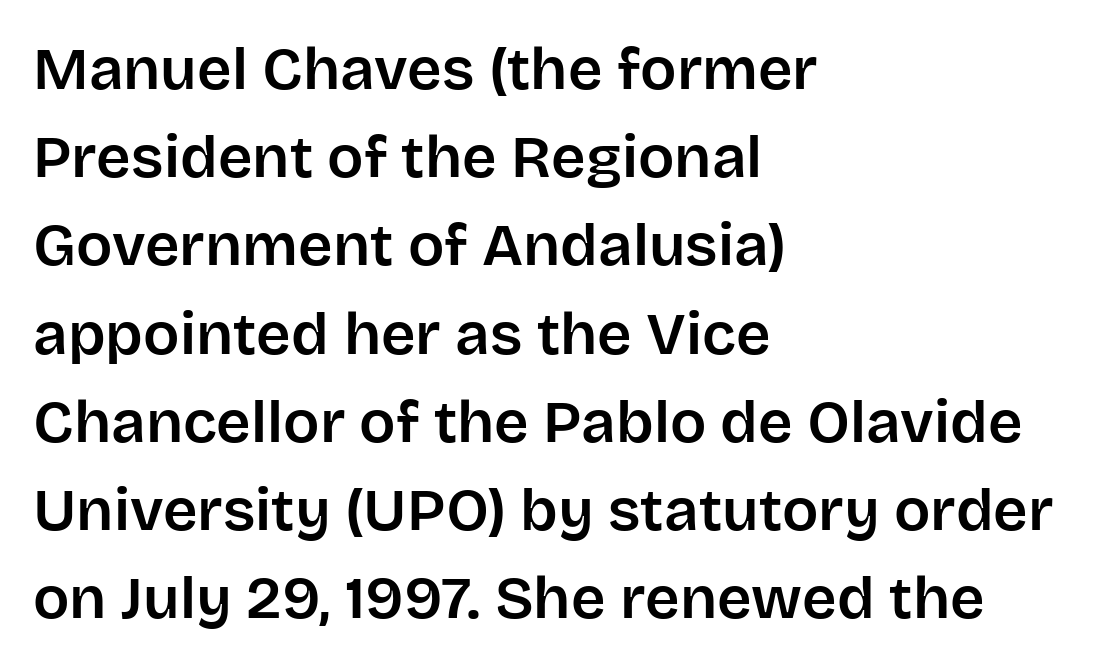
{"serif": "no", "italic": "no", "width": "normal", "stroke_contrast": "low", "x_height": "large", "monospaced": "no", "underline": "no", "align": "left", "line_spacing": "normal", "line_spacing_ratio": 1.47, "letter_spacing": "normal", "letter_spacing_em": 0.0, "glyph_px": 60}
